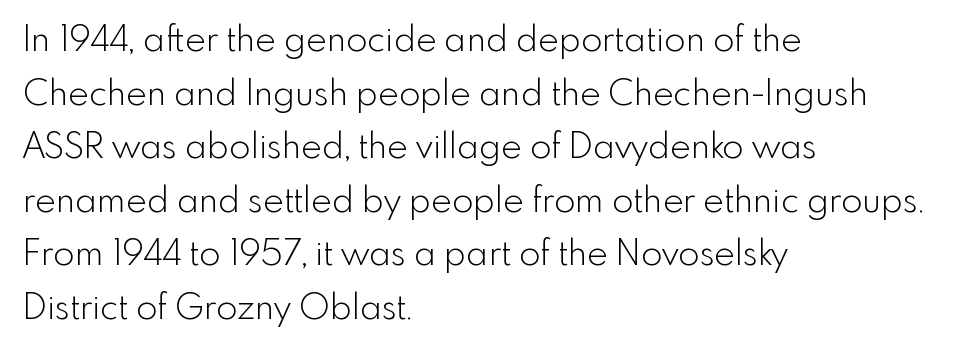
The image shows 35 px light sans-serif type, upright; set left-aligned, normal line spacing (1.53x), normal letter spacing, not underlined; a small x-height.
